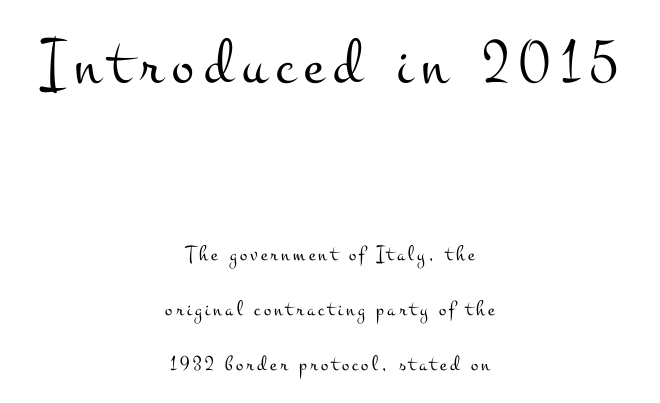
Here the first block reads like a headline and the second like body copy. Nobody drew a line under any word here. The strokes are not fattened; the text isn't bold. These lines are rendered in a variable-pitch font. Horizontally, the lines are justified to the midpoint only.
